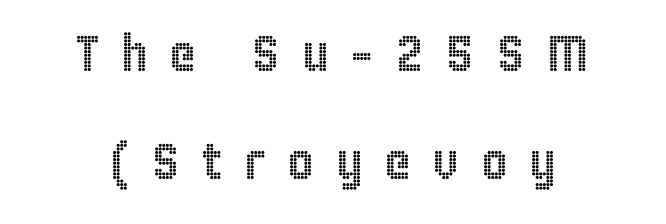
Q: Is the text italic (slanted)? A: No, it is upright.
Q: Is the text underlined? A: No.
Q: Is the spacing between letters normal or unusually wide? A: Unusually wide.
Q: Is the spacing between lines tight, normal or loose? A: Loose.
Q: Width (condensed, normal, or wide)? A: Condensed.
Q: x-height? A: Large.
Q: Monospaced? A: No.
